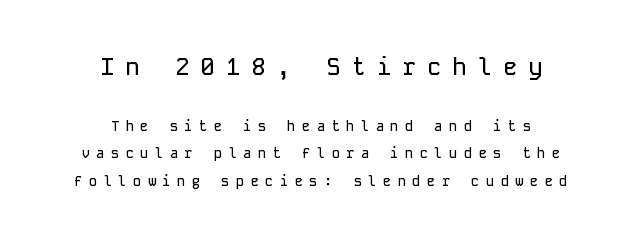
The image shows 24 px text type, upright; set centered, loose line spacing (1.95x), unusually wide letter spacing (+0.45 em), not underlined; the first (top) block is 1.71x larger.
